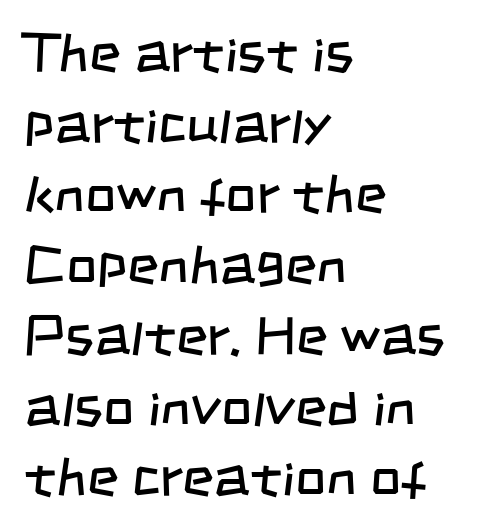
{"serif": "no", "bold": "no", "weight": "regular", "width": "condensed", "stroke_contrast": "low", "x_height": "large", "monospaced": "no", "underline": "no", "align": "left", "line_spacing": "normal", "line_spacing_ratio": 1.31, "letter_spacing": "normal", "letter_spacing_em": 0.0, "glyph_px": 54}
